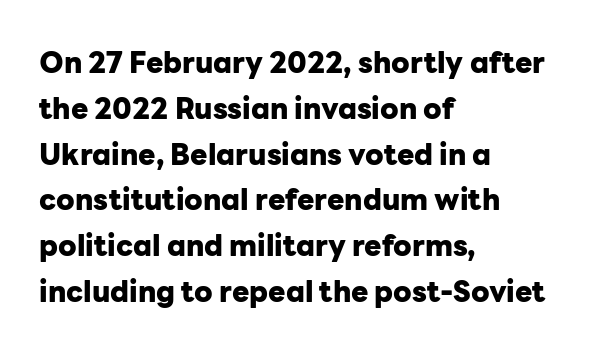
The image shows 29 px heavy sans-serif type, upright; set left-aligned, normal line spacing (1.58x), normal letter spacing, not underlined; low stroke contrast and a medium x-height.
